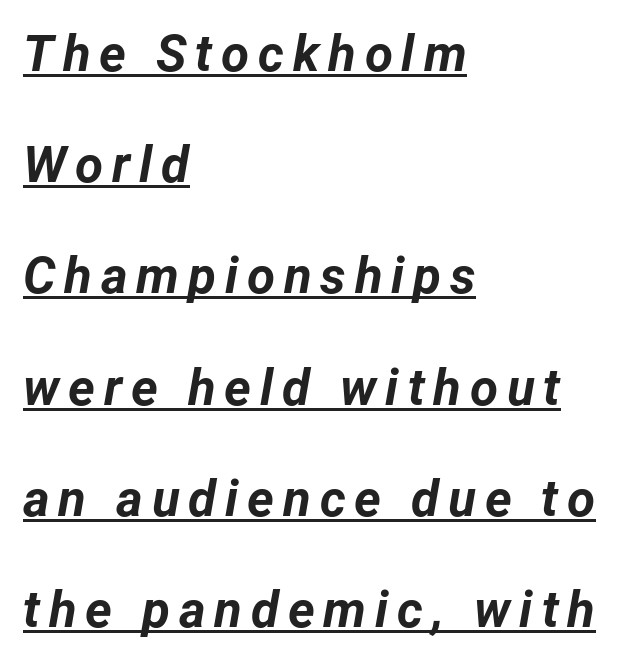
Q: Is the text bold? A: Yes.
Q: Is the text italic (slanted)? A: Yes, it leans right by about 12 degrees.
Q: Is the text underlined? A: Yes.
Q: How is the paragraph aligned? A: Left-aligned.
Q: Is the spacing between lines tight, normal or loose? A: Loose.
Q: Width (condensed, normal, or wide)? A: Normal.
Q: Stroke contrast? A: Low.
Q: x-height? A: Medium.
Q: Monospaced? A: No.
